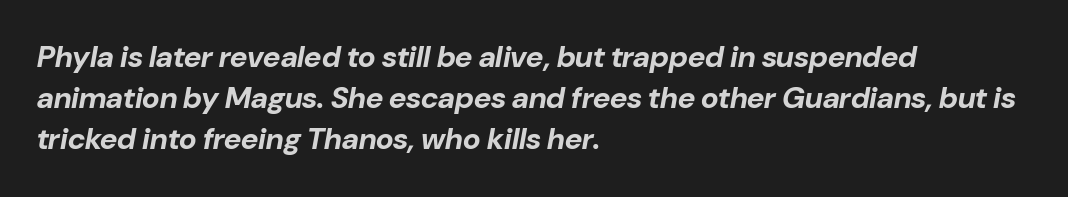
Q: Is the text bold? A: Yes.
Q: Is the text italic (slanted)? A: Yes, it leans right by about 10 degrees.
Q: Is the text underlined? A: No.
Q: How is the paragraph aligned? A: Left-aligned.
Q: Is the spacing between letters normal or unusually wide? A: Normal.
Q: Is the spacing between lines tight, normal or loose? A: Normal.
Q: Width (condensed, normal, or wide)? A: Normal.
Q: Stroke contrast? A: Low.
Q: x-height? A: Medium.
Q: Monospaced? A: No.
